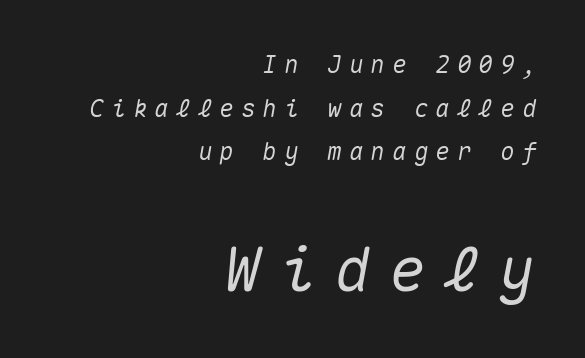
Right-aligned paragraph, ragged on the left. Would a proofreader flag this as italicized? Yes. The words here are not underlined. These lines have a slow, spaced-out rhythm from letter to letter. These lines are rendered in a fixed-pitch font.
